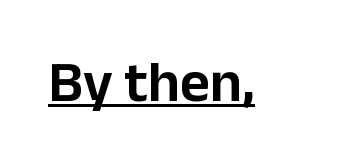
The image shows 58 px sans-serif type, upright; set normal letter spacing, underlined; low stroke contrast and a medium x-height.
